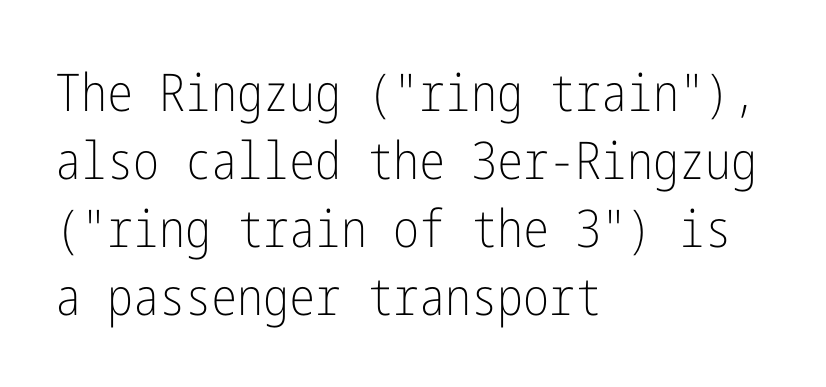
These lines stack with their left ends in a neat column. I'd call this a sans setting — the letters go barefoot. Decoration check: the copy has no underline. No heavy texture on the line: the type isn't bold. Words appear dense and cohesive because spacing is normal.
